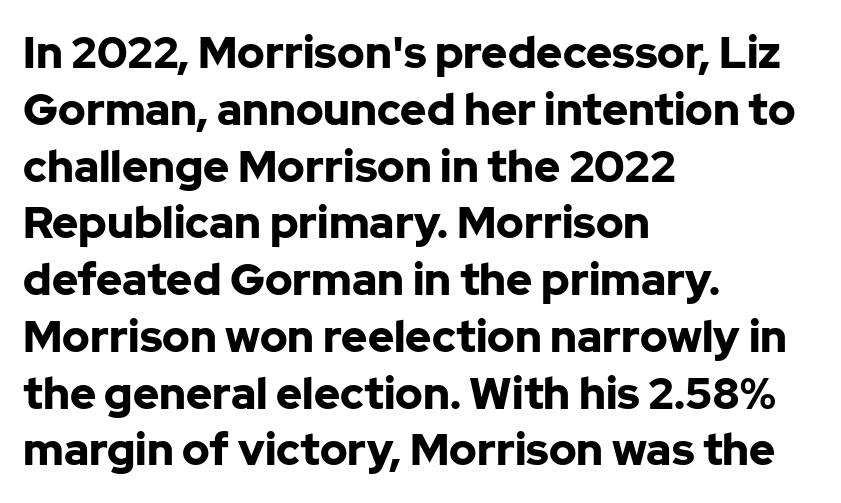
Q: Is the text bold? A: Yes.
Q: Is the text italic (slanted)? A: No, it is upright.
Q: Is the typeface a serif or a sans-serif typeface? A: Sans-serif.
Q: Is the text underlined? A: No.
Q: How is the paragraph aligned? A: Left-aligned.
Q: Is the spacing between letters normal or unusually wide? A: Normal.
Q: Is the spacing between lines tight, normal or loose? A: Normal.
Q: Width (condensed, normal, or wide)? A: Normal.
Q: Stroke contrast? A: Low.
Q: x-height? A: Medium.
Q: Monospaced? A: No.
